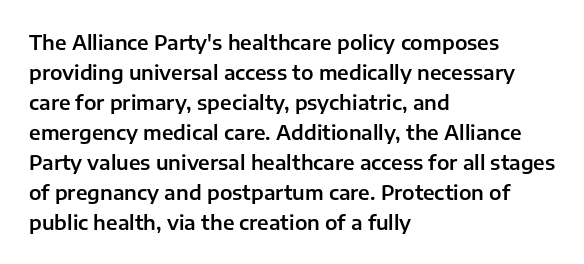
{"italic": "no", "underline": "no", "align": "left", "line_spacing": "normal", "line_spacing_ratio": 1.5, "letter_spacing": "normal", "letter_spacing_em": 0.0, "glyph_px": 20}
